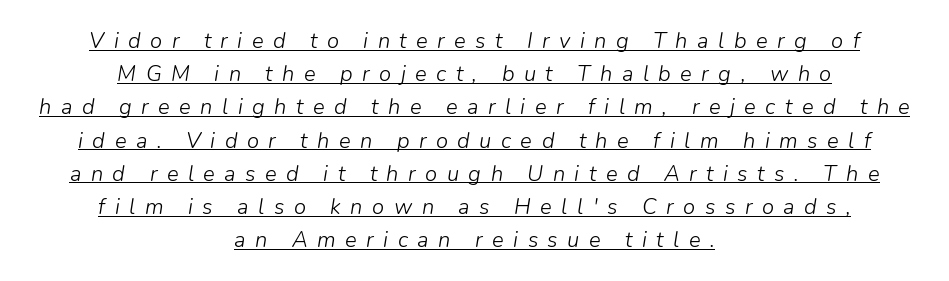
The image shows 22 px text type, italic (leaning right); set centered, normal line spacing (1.51x), unusually wide letter spacing (+0.43 em), underlined.
